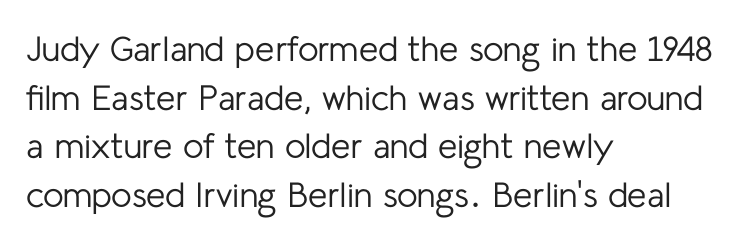
Does the lettering tilt? It doesn't — this is upright. The strokes are not fattened; the text isn't bold. Caption: multi-line text, flush left, ragged right. The rendering uses natural spacing where letterforms have individual widths.
